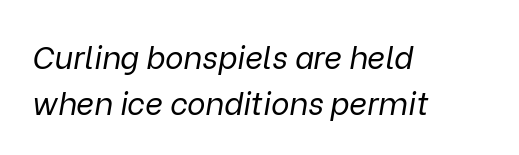
Q: Is the text bold? A: No.
Q: Is the text italic (slanted)? A: Yes, it leans right by about 9 degrees.
Q: Is the text underlined? A: No.
Q: How is the paragraph aligned? A: Left-aligned.
Q: Is the spacing between letters normal or unusually wide? A: Normal.
Q: Is the spacing between lines tight, normal or loose? A: Normal.
Q: Width (condensed, normal, or wide)? A: Normal.
Q: Stroke contrast? A: Low.
Q: x-height? A: Medium.
Q: Monospaced? A: No.
